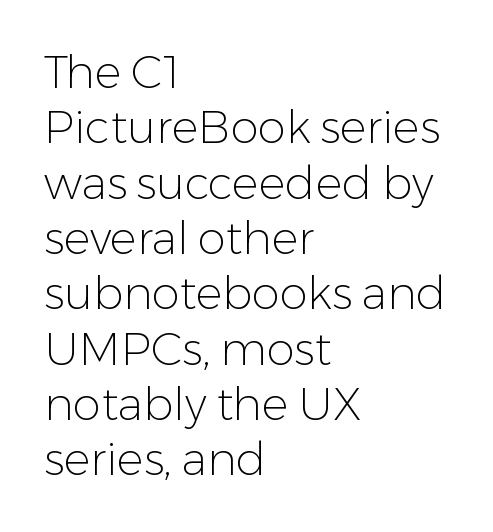
Q: Is the text bold? A: No.
Q: Is the text italic (slanted)? A: No, it is upright.
Q: Is the typeface a serif or a sans-serif typeface? A: Sans-serif.
Q: Is the text underlined? A: No.
Q: How is the paragraph aligned? A: Left-aligned.
Q: Is the spacing between letters normal or unusually wide? A: Normal.
Q: Width (condensed, normal, or wide)? A: Normal.
Q: Stroke contrast? A: Low.
Q: x-height? A: Medium.
Q: Monospaced? A: No.
